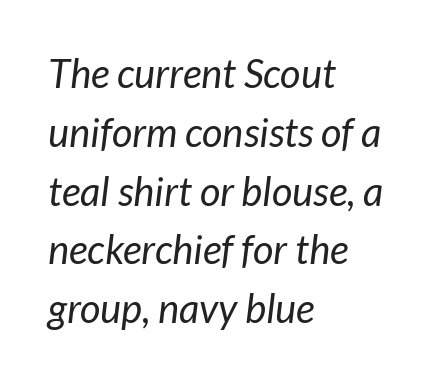
Letters rest on an invisible, unmarked baseline. Each letter keeps its own natural width here, so spacing adapts to shape. A light-to-regular cut is what we see here. Students, observe: this is what conventionally led text looks like.
